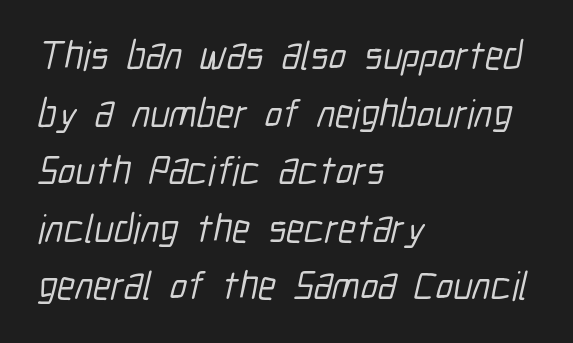
The letters sit at their default tracking, neither squeezed nor spread. Is this a fixed-width face? No — the glyphs have proportional, varying widths. The type family on display is of the sans-serif kind. The gap between lines stays unmarked.
